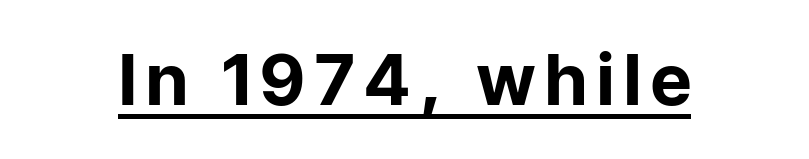
The image shows 71 px bold sans-serif type, upright; set underlined; low stroke contrast and a medium x-height.
